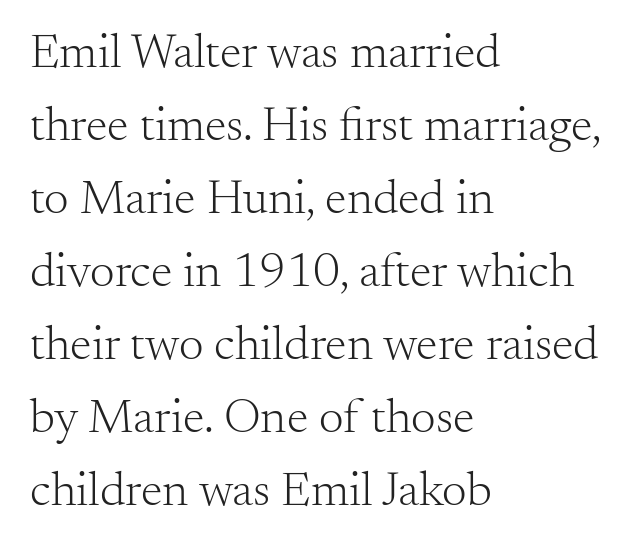
Q: Is the text bold? A: No.
Q: Is the text italic (slanted)? A: No, it is upright.
Q: Is the typeface a serif or a sans-serif typeface? A: Serif.
Q: Is the text underlined? A: No.
Q: How is the paragraph aligned? A: Left-aligned.
Q: Is the spacing between letters normal or unusually wide? A: Normal.
Q: Is the spacing between lines tight, normal or loose? A: Normal.
Q: Width (condensed, normal, or wide)? A: Normal.
Q: Stroke contrast? A: Medium.
Q: x-height? A: Small.
Q: Monospaced? A: No.
